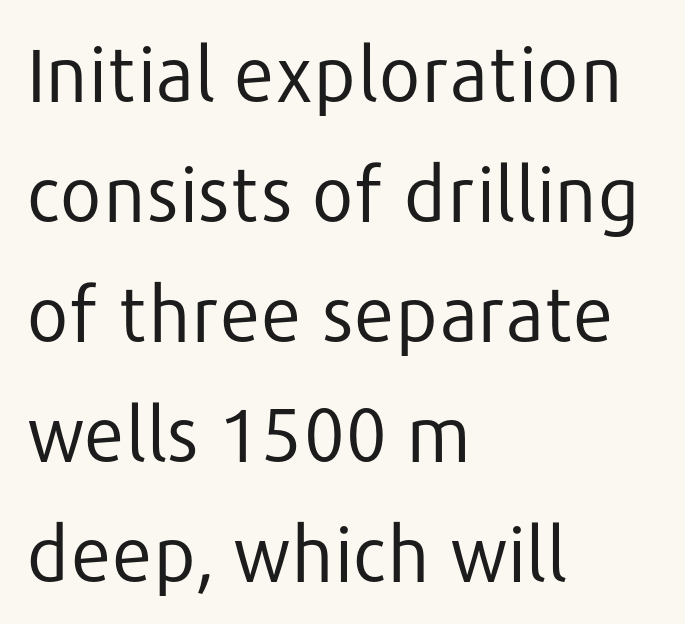
Q: Is the text bold? A: No.
Q: Is the text italic (slanted)? A: No, it is upright.
Q: Is the typeface a serif or a sans-serif typeface? A: Sans-serif.
Q: Is the text underlined? A: No.
Q: How is the paragraph aligned? A: Left-aligned.
Q: Is the spacing between letters normal or unusually wide? A: Normal.
Q: Is the spacing between lines tight, normal or loose? A: Normal.
Q: Width (condensed, normal, or wide)? A: Normal.
Q: Stroke contrast? A: Low.
Q: x-height? A: Medium.
Q: Monospaced? A: No.
